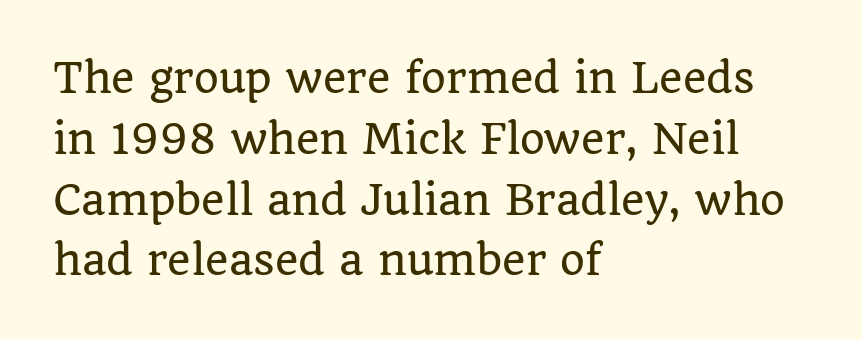
The space beneath each line is pristine and unruled. The passage shown stacks its lines at a standard gap. To sum up the face: it has serifs. Each word holds together tightly as a unit, with standard inter-letter gaps. Is this a fixed-width face? No — the glyphs have proportional, varying widths. Every row of glyphs begins at an identical x-position on the left.
